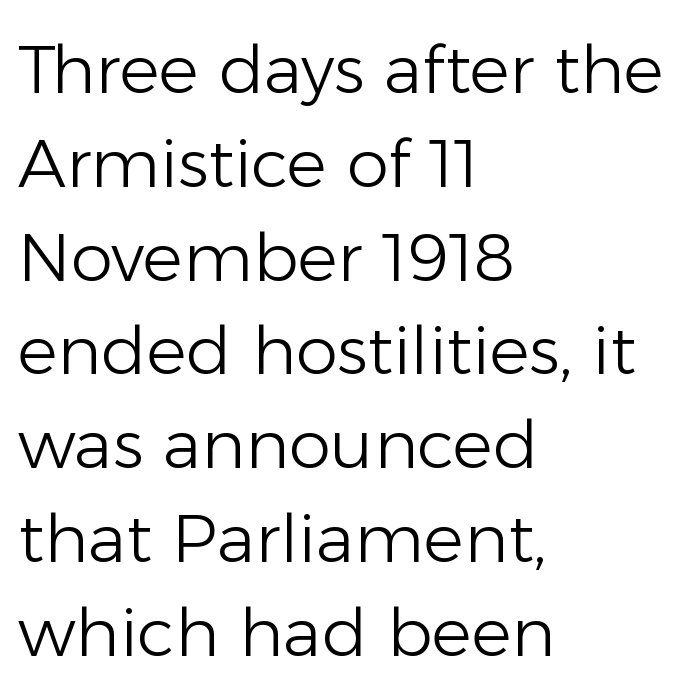
The image shows 67 px light sans-serif type, upright; set left-aligned, normal line spacing (1.4x), normal letter spacing, not underlined; low stroke contrast and a medium x-height.
